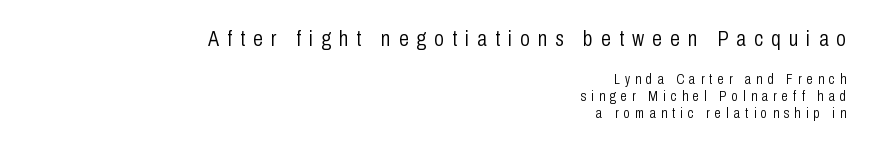
The image shows 22 px text type, upright; set right-aligned, line spacing 1.23x, unusually wide letter spacing (+0.37 em), not underlined; the first (top) block is 1.57x larger.
